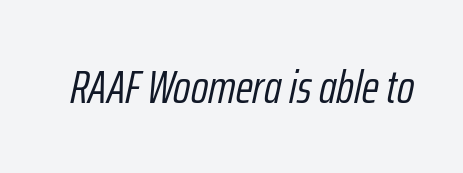
{"italic": "yes", "lean": "right", "slant_degrees": 12, "bold": "no", "weight": "light", "width": "condensed", "stroke_contrast": "low", "x_height": "medium", "monospaced": "no", "underline": "no", "letter_spacing": "normal", "letter_spacing_em": 0.0, "glyph_px": 47}
